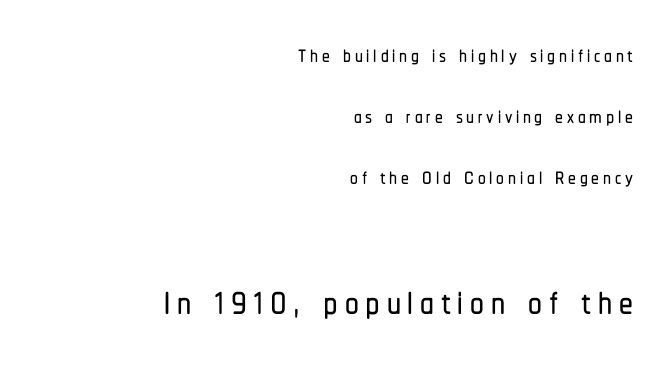
Reading down the block, your eye finds every line finishing at a fixed right position. When letters stand straight like this, we call the style roman or upright. Glance below the letters and you will spot only blank space. Character widths vary here, with narrow letters taking less room than wide ones. The passage shown is typeset with a sans-serif family. Character size in the trailing block exceeds that of the leading block.
